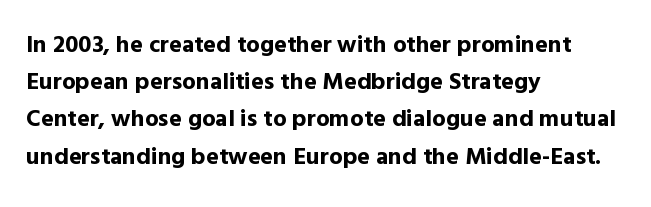
The image shows 24 px bold type, upright; set left-aligned, normal line spacing (1.55x), normal letter spacing, not underlined.
